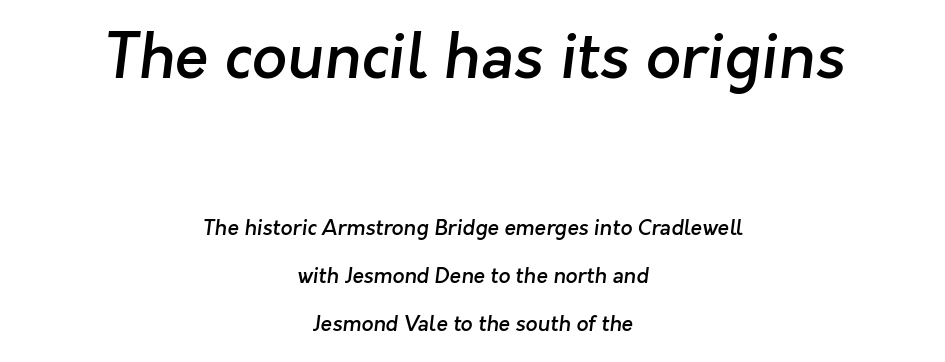
Type size steps down from the first block to the second. Nobody drew a line under any word here. The typeface chosen for these lines omits serifs. The font is running at a semibold setting, under full bold. The lines in this sample share a center point and differ in where they start and stop. This rendering leaves character spacing at its baseline value.
